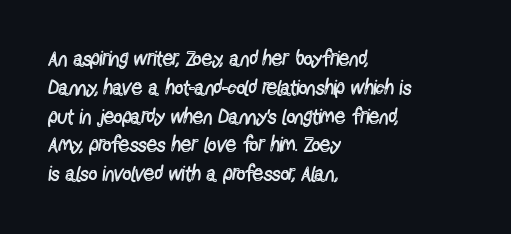
Each new line begins a customary step beneath the previous one. Stems here are at most as thick as an everyday book face. Words appear dense and cohesive because spacing is normal. Descenders hang freely into open space.
